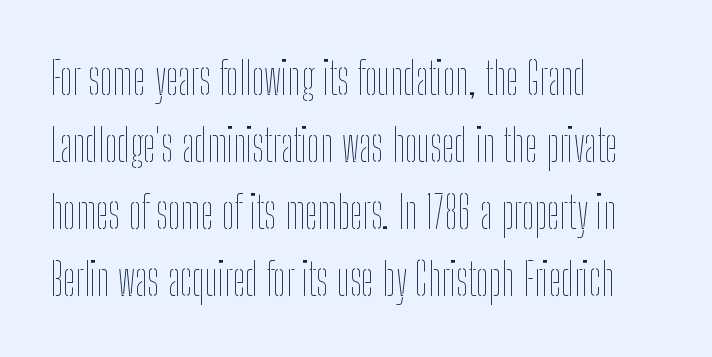
The image shows 45 px thin, condensed type, upright; set left-aligned, normal line spacing (1.49x), normal letter spacing, not underlined; low stroke contrast and a medium x-height.
